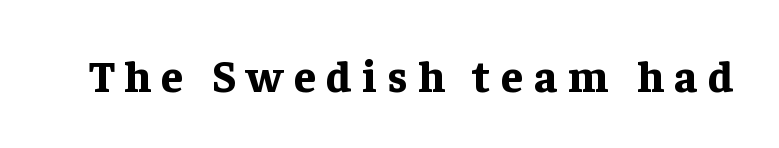
The image shows 44 px bold serif type, upright; set unusually wide letter spacing (+0.24 em), not underlined; low stroke contrast and a medium x-height.
